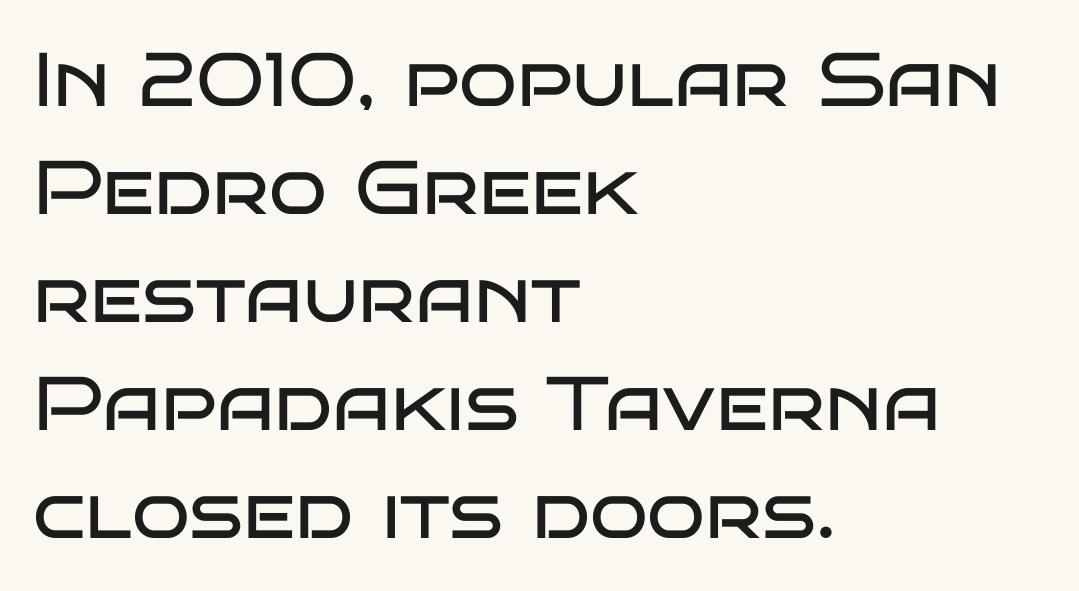
Q: Is the text bold? A: No.
Q: Is the text italic (slanted)? A: No, it is upright.
Q: Is the typeface a serif or a sans-serif typeface? A: Sans-serif.
Q: Is the text underlined? A: No.
Q: How is the paragraph aligned? A: Left-aligned.
Q: Is the spacing between letters normal or unusually wide? A: Normal.
Q: Is the spacing between lines tight, normal or loose? A: Normal.
Q: Width (condensed, normal, or wide)? A: Wide.
Q: Stroke contrast? A: Low.
Q: x-height? A: Large.
Q: Monospaced? A: No.
